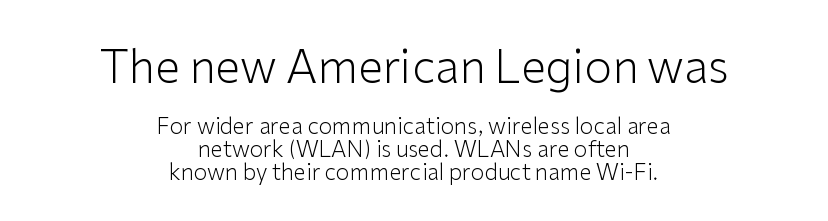
{"serif": "no", "italic": "no", "bold": "no", "weight": "light", "width": "normal", "stroke_contrast": "low", "x_height": "medium", "monospaced": "no", "underline": "no", "align": "center", "line_spacing": "tight", "line_spacing_ratio": 1.03, "letter_spacing": "normal", "letter_spacing_em": 0.0, "larger_block": "first", "size_ratio": 2.05, "glyph_px": 45}
